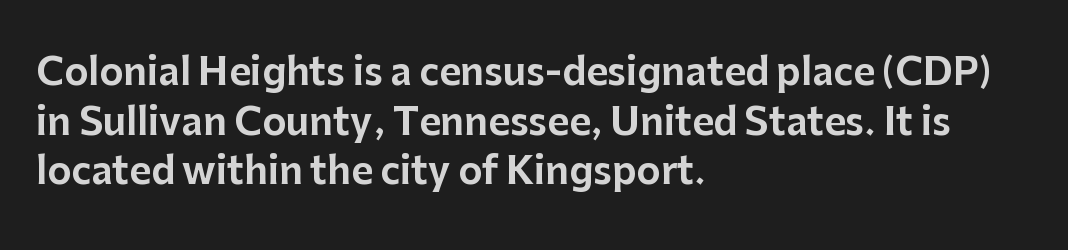
Q: Is the text italic (slanted)? A: No, it is upright.
Q: Is the typeface a serif or a sans-serif typeface? A: Sans-serif.
Q: Is the text underlined? A: No.
Q: How is the paragraph aligned? A: Left-aligned.
Q: Is the spacing between letters normal or unusually wide? A: Normal.
Q: Is the spacing between lines tight, normal or loose? A: Normal.
Q: Width (condensed, normal, or wide)? A: Normal.
Q: Stroke contrast? A: Low.
Q: x-height? A: Medium.
Q: Monospaced? A: No.
